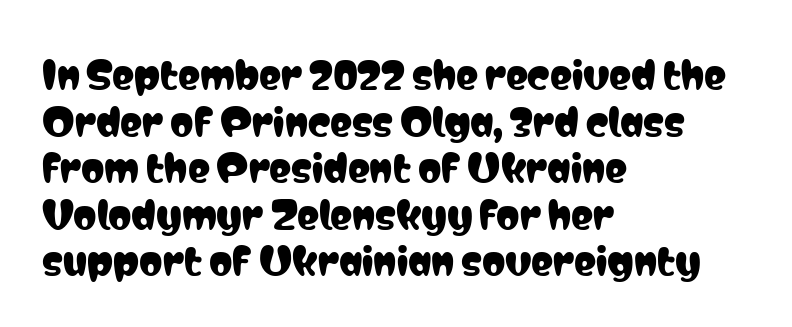
Q: Is the text italic (slanted)? A: No, it is upright.
Q: Is the typeface a serif or a sans-serif typeface? A: Sans-serif.
Q: Is the text underlined? A: No.
Q: How is the paragraph aligned? A: Left-aligned.
Q: Is the spacing between letters normal or unusually wide? A: Normal.
Q: Is the spacing between lines tight, normal or loose? A: Normal.
Q: Width (condensed, normal, or wide)? A: Condensed.
Q: Stroke contrast? A: Low.
Q: x-height? A: Medium.
Q: Monospaced? A: No.
